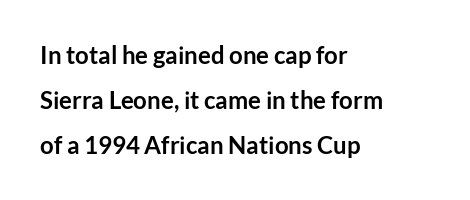
Q: Is the text bold? A: Yes.
Q: Is the text italic (slanted)? A: No, it is upright.
Q: Is the text underlined? A: No.
Q: How is the paragraph aligned? A: Left-aligned.
Q: Is the spacing between letters normal or unusually wide? A: Normal.
